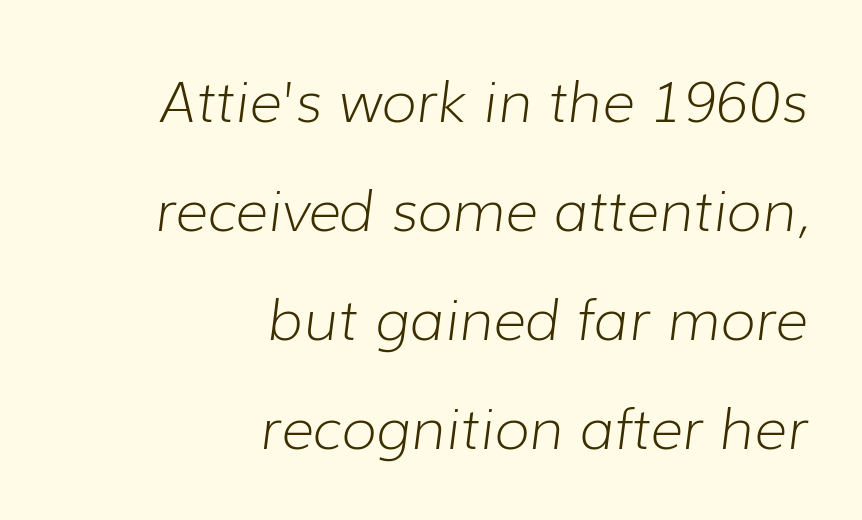
{"italic": "yes", "lean": "right", "slant_degrees": 7, "bold": "no", "weight": "light", "width": "normal", "stroke_contrast": "low", "x_height": "medium", "monospaced": "no", "underline": "no", "align": "right", "line_spacing": "loose", "line_spacing_ratio": 1.91, "letter_spacing": "normal", "letter_spacing_em": 0.0, "glyph_px": 57}
